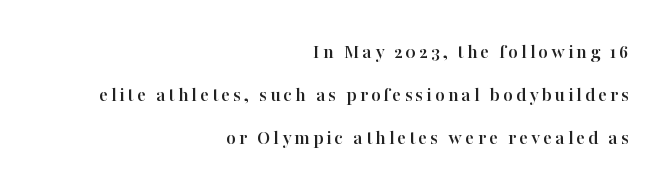
{"italic": "no", "underline": "no", "align": "right", "line_spacing": "loose", "line_spacing_ratio": 2.05, "glyph_px": 21}
